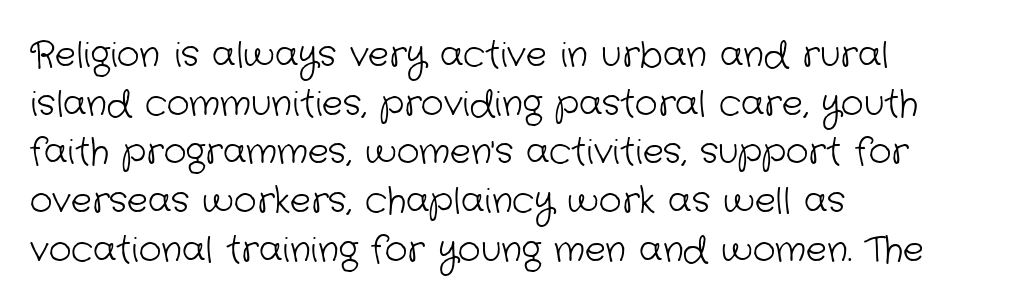
Glyph-to-glyph distance matches everyday printed text. Alignment: flush left. Classification — sans serif. You could not count columns in this text — the font is proportionally spaced.
